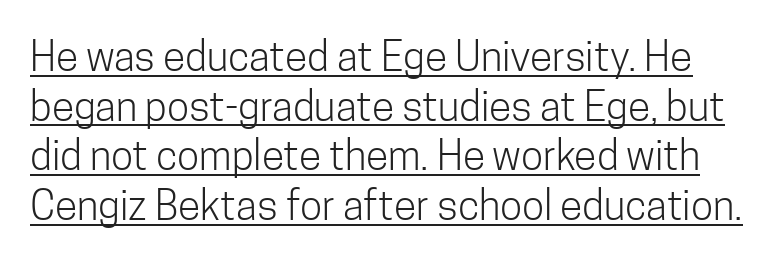
{"serif": "no", "italic": "no", "bold": "no", "weight": "light", "width": "condensed", "stroke_contrast": "low", "x_height": "medium", "monospaced": "no", "underline": "yes", "line_spacing_ratio": 1.21, "letter_spacing": "normal", "letter_spacing_em": 0.0, "glyph_px": 41}
